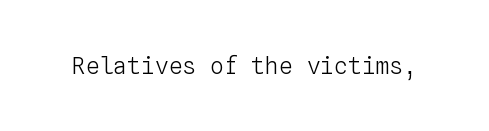
The image shows 23 px text type, upright; set normal letter spacing, not underlined.
